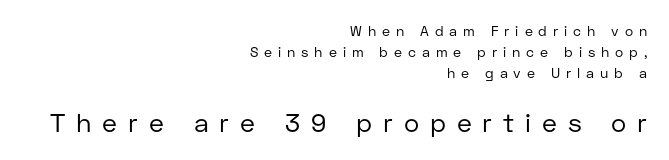
The horizontal fit of the characters is loose and conspicuously gappy. A student would call this right alignment; a typographer would say flush right, rag left. This sample keeps an unexceptional amount of space between lines. Clear beneath every line of the passage.
